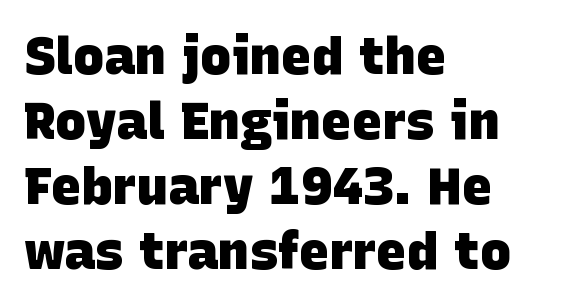
In CSS terms this would be text-align: left. Typographic density is high because the face is bold. Normally led — the rows are evenly, conventionally spaced. The face used here is proportionally spaced, like ordinary book or web type.
